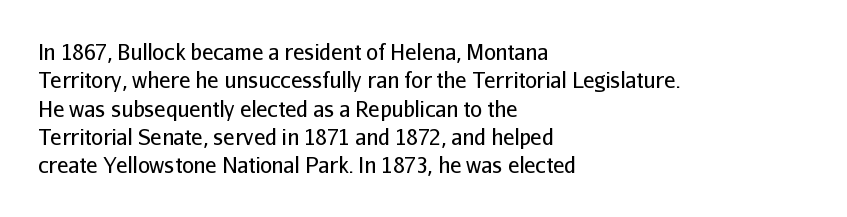
The image shows 21 px text type, upright; set left-aligned, normal line spacing (1.35x), normal letter spacing, not underlined.
